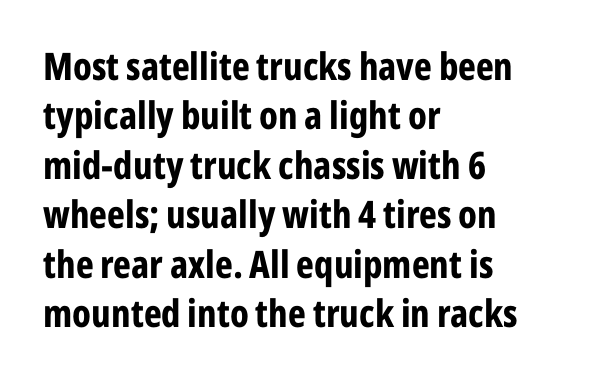
The image shows 38 px bold, condensed sans-serif type, upright; set left-aligned, normal line spacing (1.3x), normal letter spacing, not underlined; low stroke contrast and a medium x-height.
